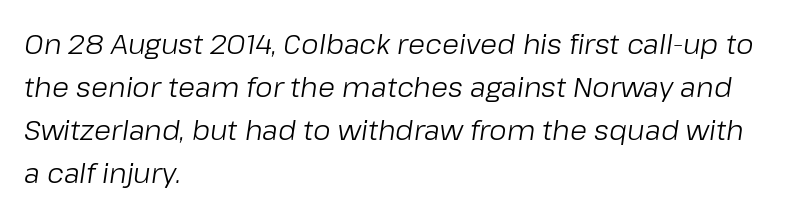
A clean baseline with only descenders dipping below it. Bold? No — there's no thickening of the strokes. Students, note that the glyphs here touch the page at normal intervals. It's the slanting kind of type. Line spacing here is normal.
